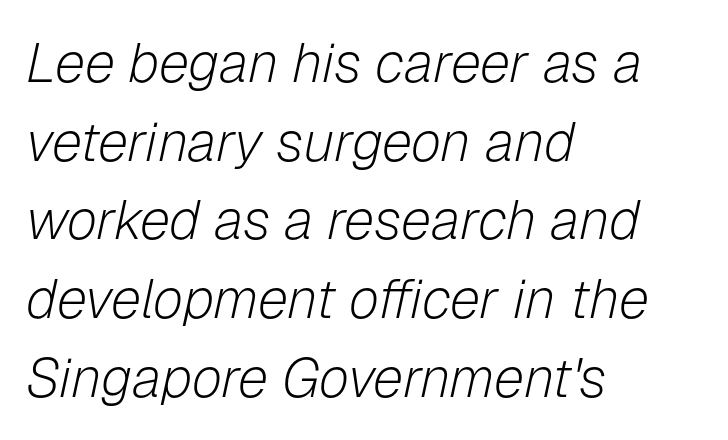
Note the varied advance widths — an 'i' is clearly narrower than an 'm'. Stems here are at most as thick as an everyday book face. When letters slant like this, we call the style italic. The strip under each line holds only bare page. Line spacing here is normal.
